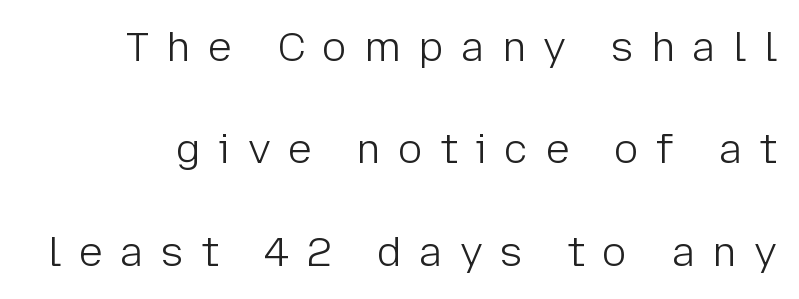
The image shows 41 px light sans-serif type, upright; set loose line spacing (2.5x), unusually wide letter spacing (+0.42 em), not underlined; low stroke contrast and a medium x-height.
